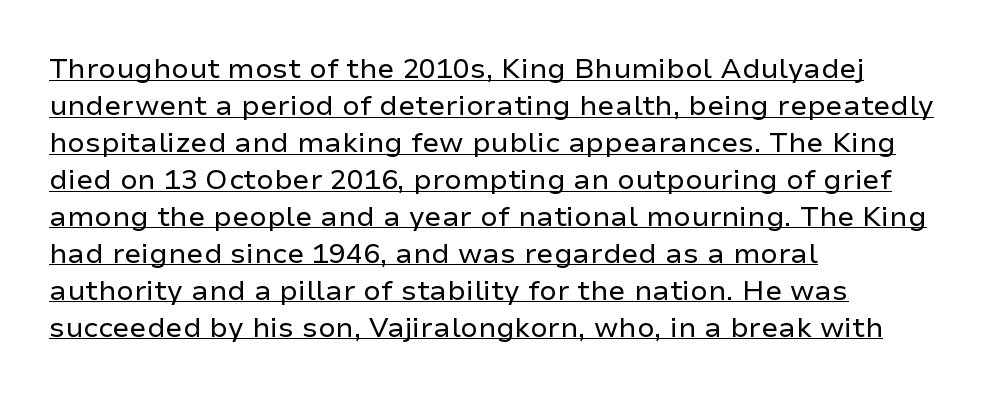
The image shows 28 px regular-weight sans-serif type, upright; set left-aligned, normal line spacing (1.32x), normal letter spacing, underlined; low stroke contrast and a medium x-height.
